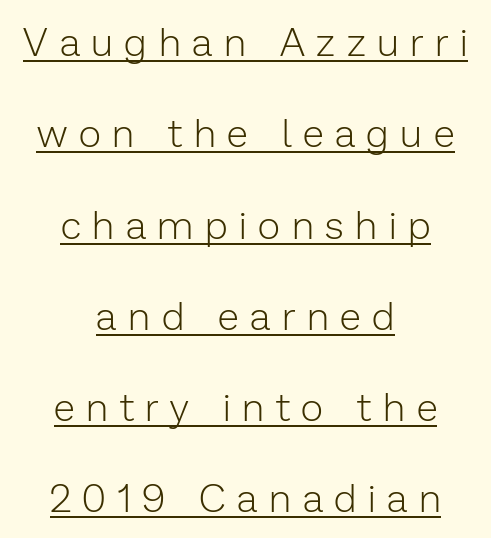
The image shows 39 px light sans-serif type, upright; set centered, loose line spacing (2.34x), unusually wide letter spacing (+0.3 em), underlined; low stroke contrast and a medium x-height.
